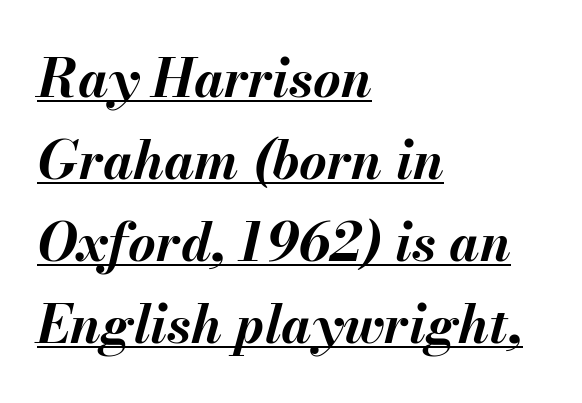
The image shows 53 px bold type, italic (leaning right); set left-aligned, normal line spacing (1.55x), normal letter spacing, underlined; medium stroke contrast and a small x-height.
